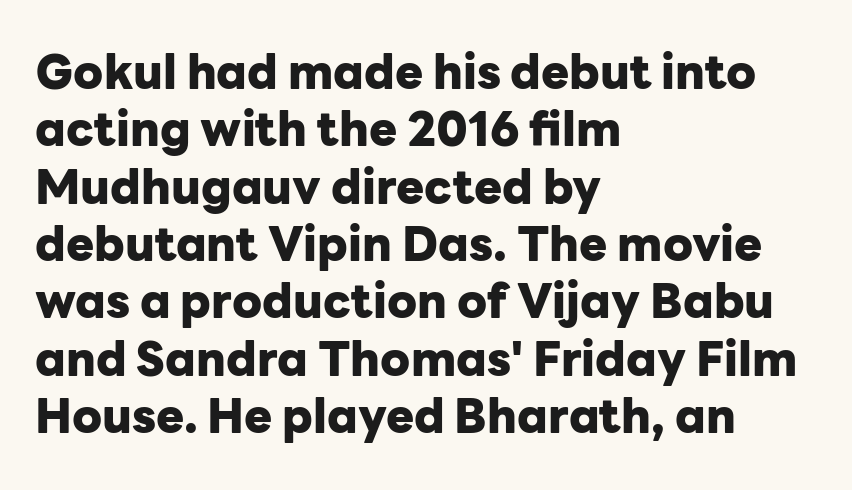
Q: Is the text bold? A: Yes.
Q: Is the text italic (slanted)? A: No, it is upright.
Q: Is the typeface a serif or a sans-serif typeface? A: Sans-serif.
Q: Is the text underlined? A: No.
Q: How is the paragraph aligned? A: Left-aligned.
Q: Is the spacing between letters normal or unusually wide? A: Normal.
Q: Width (condensed, normal, or wide)? A: Normal.
Q: Stroke contrast? A: Low.
Q: x-height? A: Medium.
Q: Monospaced? A: No.
